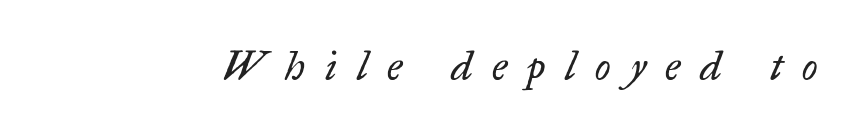
{"serif": "yes", "italic": "yes", "lean": "right", "slant_degrees": 17, "bold": "no", "weight": "regular", "width": "normal", "stroke_contrast": "low", "x_height": "small", "monospaced": "no", "underline": "no", "letter_spacing": "wide", "letter_spacing_em": 0.48, "glyph_px": 41}
